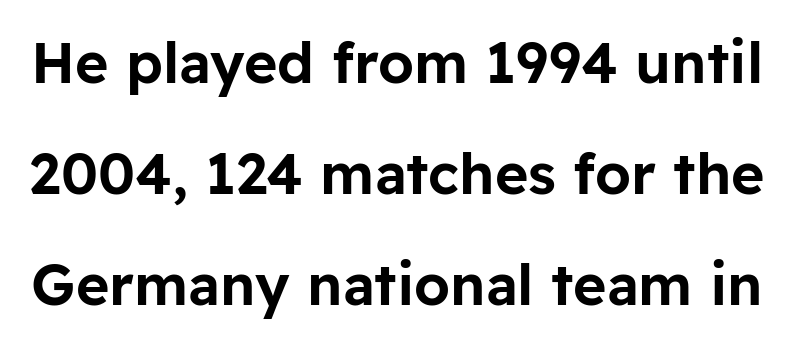
The image shows 57 px sans-serif type, upright; set loose line spacing (1.95x), normal letter spacing, not underlined; low stroke contrast and a medium x-height.
